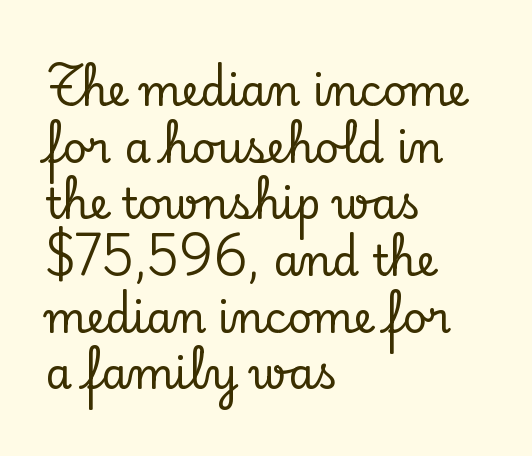
Q: Is the text italic (slanted)? A: No, it is upright.
Q: Is the typeface a serif or a sans-serif typeface? A: Serif.
Q: Is the text underlined? A: No.
Q: How is the paragraph aligned? A: Left-aligned.
Q: Is the spacing between letters normal or unusually wide? A: Normal.
Q: Is the spacing between lines tight, normal or loose? A: Normal.
Q: Width (condensed, normal, or wide)? A: Normal.
Q: Stroke contrast? A: Low.
Q: x-height? A: Small.
Q: Monospaced? A: No.
